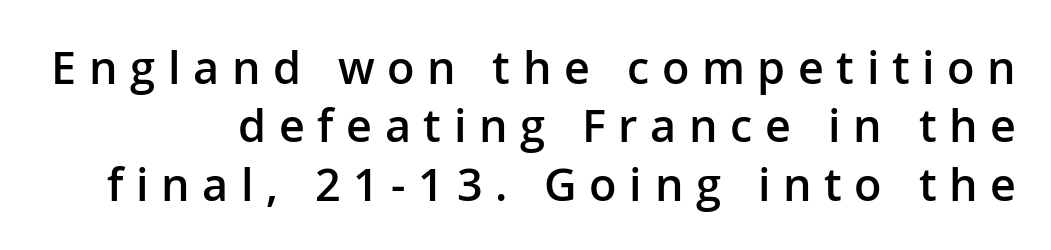
Here the designer chose a conventional face with non-uniform glyph widths. These words are printed semibold, heavier than regular yet not bold. This sample uses expanded letter spacing, leaving extra air between glyphs. The type family on display is of the sans-serif kind.
